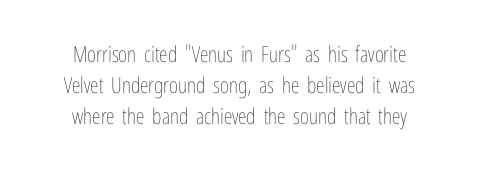
{"italic": "no", "bold": "no", "underline": "no", "align": "center", "line_spacing": "normal", "line_spacing_ratio": 1.42, "letter_spacing": "normal", "letter_spacing_em": 0.0, "glyph_px": 22}
